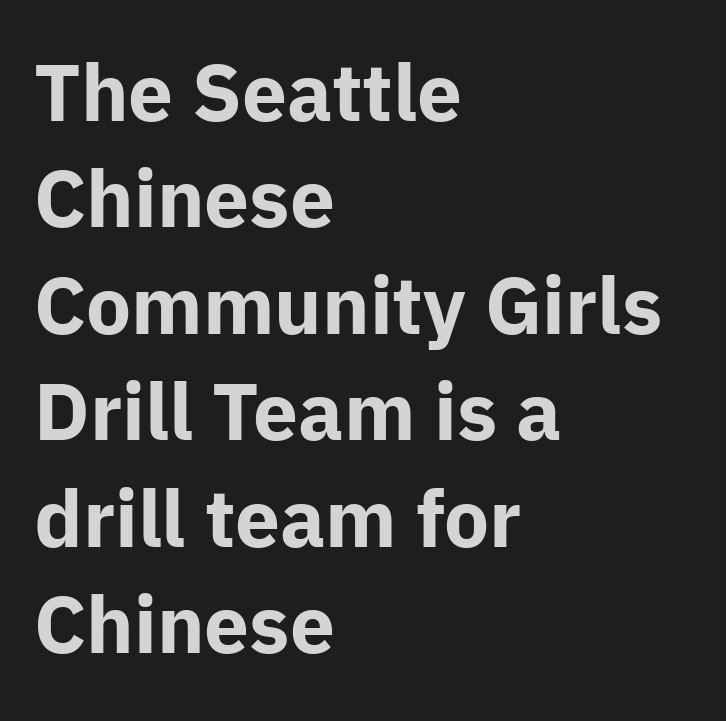
Q: Is the text bold? A: Yes.
Q: Is the text italic (slanted)? A: No, it is upright.
Q: Is the typeface a serif or a sans-serif typeface? A: Sans-serif.
Q: Is the text underlined? A: No.
Q: How is the paragraph aligned? A: Left-aligned.
Q: Is the spacing between letters normal or unusually wide? A: Normal.
Q: Is the spacing between lines tight, normal or loose? A: Normal.
Q: Width (condensed, normal, or wide)? A: Normal.
Q: Stroke contrast? A: Low.
Q: x-height? A: Medium.
Q: Monospaced? A: No.
